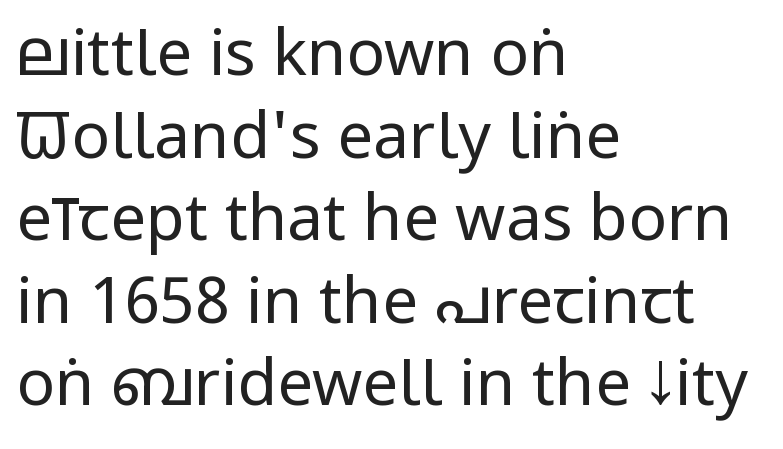
Horizontally, the lines are justified to the leading edge only. In terms of letterform style, serifs are entirely absent. Every character sits straight up, as roman type does. Looks like regular typesetting: each glyph gets only the width it needs.
